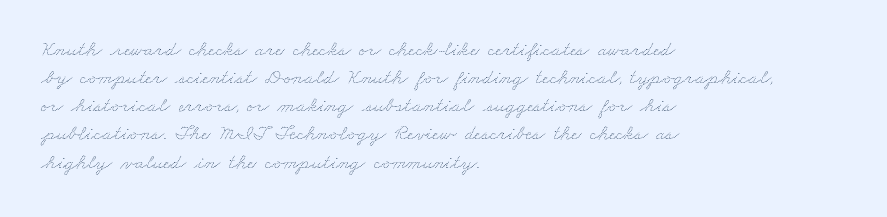
Q: Is the text bold? A: No.
Q: Is the text underlined? A: No.
Q: How is the paragraph aligned? A: Left-aligned.
Q: Is the spacing between letters normal or unusually wide? A: Normal.
Q: Is the spacing between lines tight, normal or loose? A: Normal.
